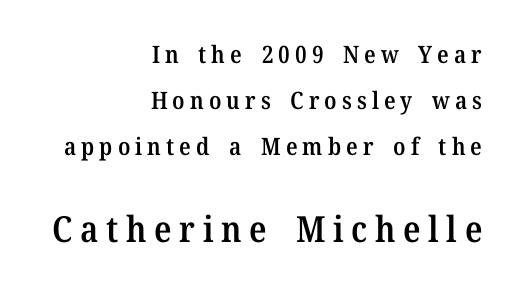
{"serif": "yes", "italic": "no", "bold": "semi", "weight": "semibold", "width": "normal", "stroke_contrast": "medium", "x_height": "medium", "monospaced": "no", "underline": "no", "align": "right", "line_spacing": "loose", "line_spacing_ratio": 1.92, "letter_spacing": "wide", "letter_spacing_em": 0.21, "larger_block": "second", "size_ratio": 1.5, "glyph_px": 36}
